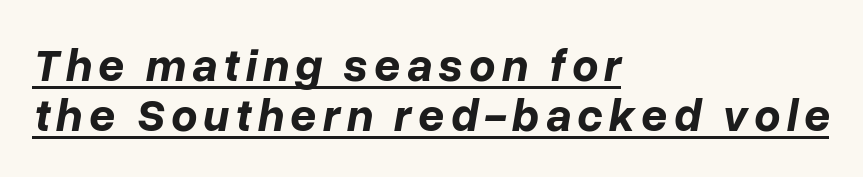
The image shows 46 px bold type, italic (leaning right); set left-aligned, tight line spacing (1.09x), underlined; low stroke contrast and a medium x-height.
